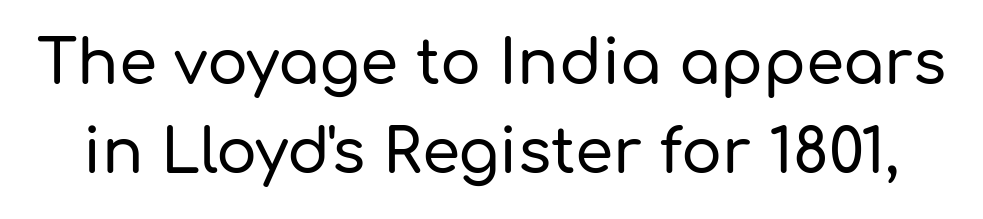
Q: Is the text italic (slanted)? A: No, it is upright.
Q: Is the typeface a serif or a sans-serif typeface? A: Sans-serif.
Q: Is the text underlined? A: No.
Q: Is the spacing between letters normal or unusually wide? A: Normal.
Q: Is the spacing between lines tight, normal or loose? A: Normal.
Q: Width (condensed, normal, or wide)? A: Normal.
Q: Stroke contrast? A: Low.
Q: x-height? A: Medium.
Q: Monospaced? A: No.
